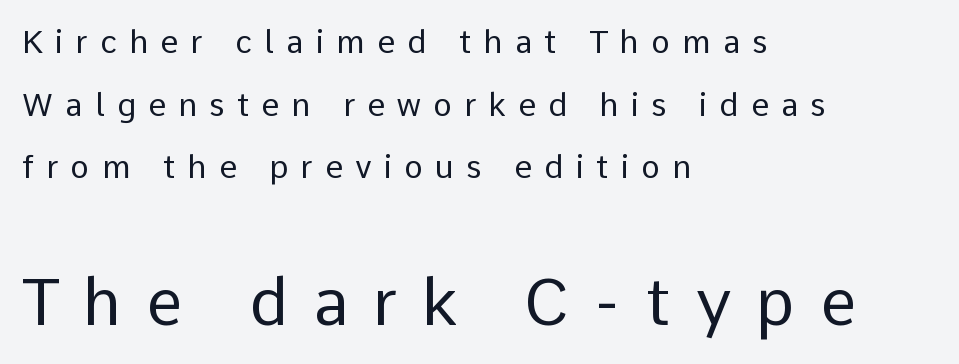
The image shows 65 px regular-weight sans-serif type, upright; set left-aligned, loose line spacing (1.96x), unusually wide letter spacing (+0.38 em), not underlined; the second (bottom) block is 2.03x larger; low stroke contrast and a medium x-height.
